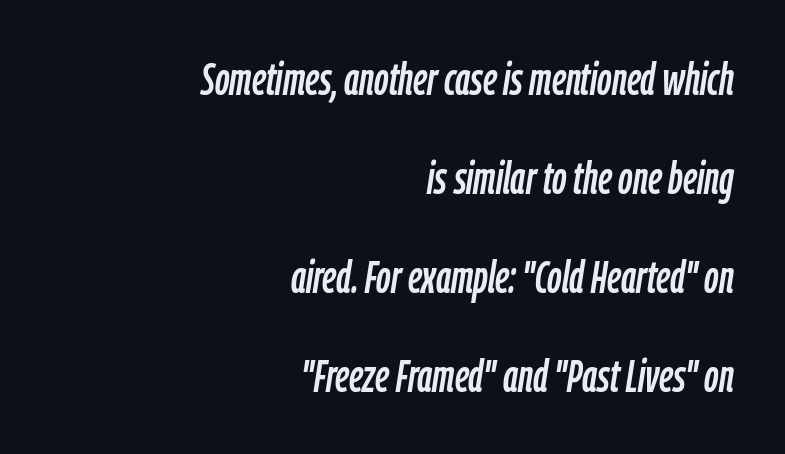
The image shows 45 px condensed type, italic (leaning right); set right-aligned, loose line spacing (2.2x), normal letter spacing, not underlined; low stroke contrast and a medium x-height.
